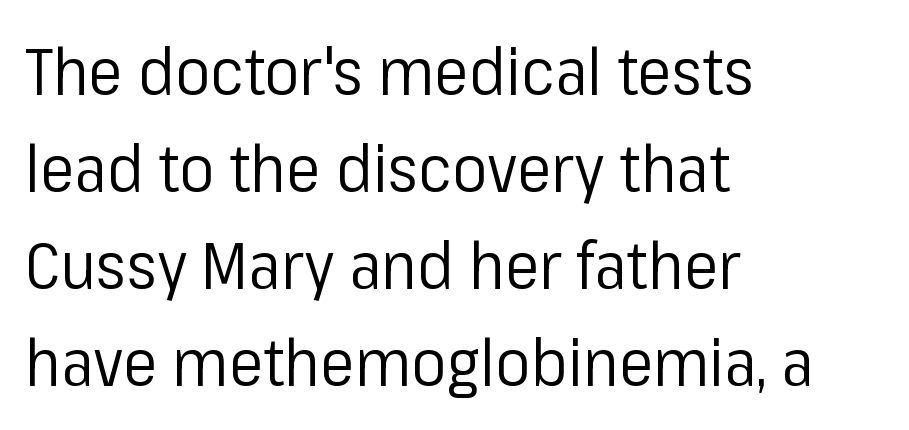
The image shows 65 px regular-weight sans-serif type, upright; set left-aligned, normal line spacing (1.49x), normal letter spacing, not underlined; low stroke contrast and a medium x-height.
